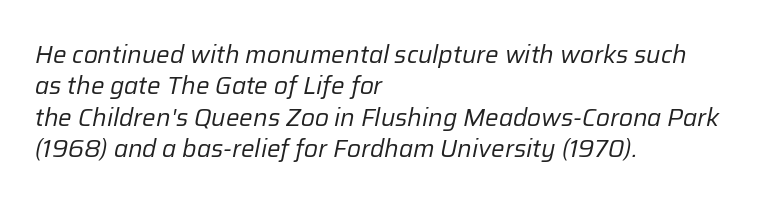
Horizontally, the lines are justified to the leading edge only. The typeface has the unassuming heft of standard copy or less. Is there much room between lines? A standard amount, neither cramped nor airy. Notice how the stems are inclined rather than vertical — that's the hallmark of italics. Honestly, the letter spacing is just normal — you wouldn't notice it. Quick note: underline off.
